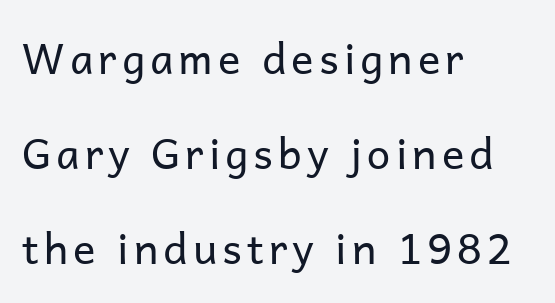
To sum up the face: it is a sans, with no serifs. Heaviness? Minimal to ordinary, like unemphasized prose. Students, observe: this is what heavily led, spacious text looks like. If you drew a ruler down the left edge, every line would touch it. Only glyphs here, with clear space below each row.
